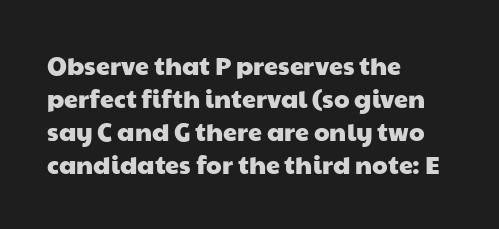
{"underline": "no", "align": "left", "line_spacing": "normal", "line_spacing_ratio": 1.32, "letter_spacing": "normal", "letter_spacing_em": 0.0, "glyph_px": 25}
